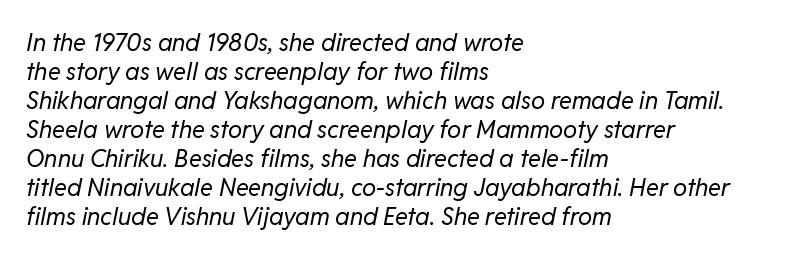
{"italic": "yes", "lean": "right", "slant_degrees": 11, "bold": "no", "underline": "no", "align": "left", "line_spacing_ratio": 1.21, "letter_spacing": "normal", "letter_spacing_em": 0.0, "glyph_px": 24}
